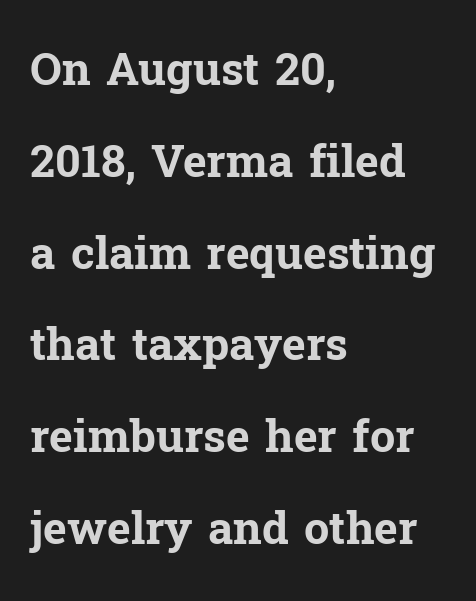
Q: Is the text bold? A: Yes.
Q: Is the text italic (slanted)? A: No, it is upright.
Q: Is the typeface a serif or a sans-serif typeface? A: Serif.
Q: Is the text underlined? A: No.
Q: How is the paragraph aligned? A: Left-aligned.
Q: Is the spacing between letters normal or unusually wide? A: Normal.
Q: Is the spacing between lines tight, normal or loose? A: Loose.
Q: Width (condensed, normal, or wide)? A: Normal.
Q: Stroke contrast? A: Low.
Q: x-height? A: Medium.
Q: Monospaced? A: No.
